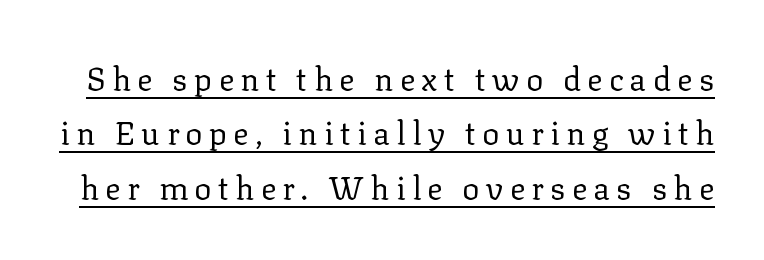
Reading down the column, the eye jumps a familiar distance to each next line. Unlike italic type, these characters show no tilt at all. Heaviness? Minimal to ordinary, like unemphasized prose. You could not count columns in this text — the font is proportionally spaced.
